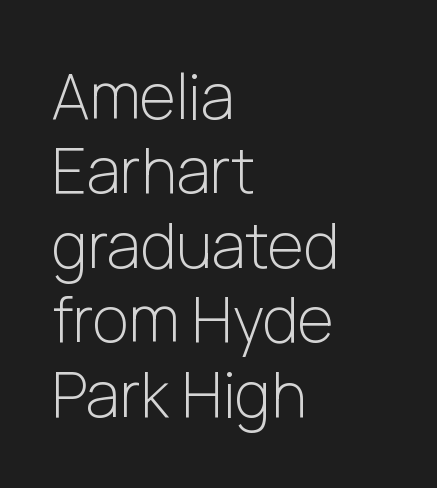
Q: Is the text bold? A: No.
Q: Is the text italic (slanted)? A: No, it is upright.
Q: Is the typeface a serif or a sans-serif typeface? A: Sans-serif.
Q: Is the text underlined? A: No.
Q: How is the paragraph aligned? A: Left-aligned.
Q: Is the spacing between letters normal or unusually wide? A: Normal.
Q: Width (condensed, normal, or wide)? A: Normal.
Q: Stroke contrast? A: Low.
Q: x-height? A: Medium.
Q: Monospaced? A: No.
